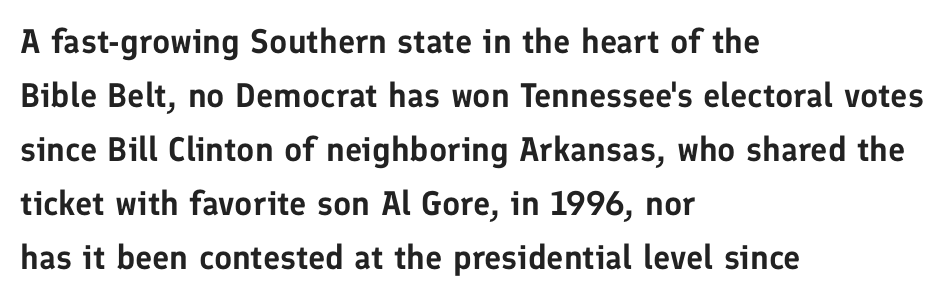
Q: Is the text italic (slanted)? A: No, it is upright.
Q: Is the typeface a serif or a sans-serif typeface? A: Sans-serif.
Q: Is the text underlined? A: No.
Q: How is the paragraph aligned? A: Left-aligned.
Q: Is the spacing between letters normal or unusually wide? A: Normal.
Q: Is the spacing between lines tight, normal or loose? A: Normal.
Q: Width (condensed, normal, or wide)? A: Normal.
Q: Stroke contrast? A: Low.
Q: x-height? A: Medium.
Q: Monospaced? A: No.
